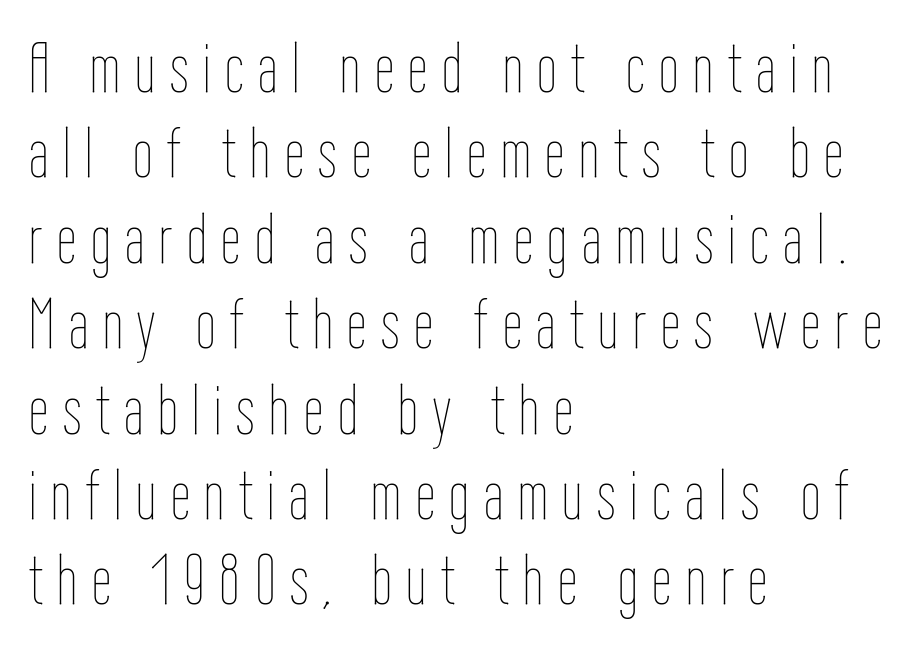
The font's upright variant was chosen for this text. Just letters on the line, the space beneath them empty. The face used here is proportionally spaced, like ordinary book or web type. A student would call this left alignment; a typographer would say flush left, rag right. The letters are spread apart with noticeably loose tracking.
